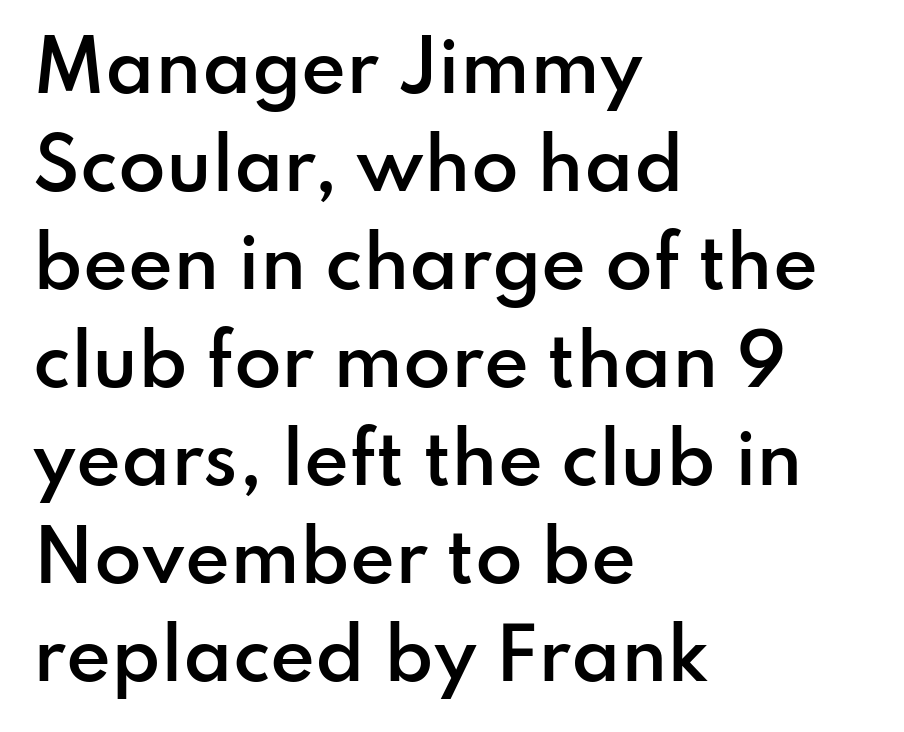
Q: Is the text bold? A: Semi-bold.
Q: Is the text italic (slanted)? A: No, it is upright.
Q: Is the typeface a serif or a sans-serif typeface? A: Sans-serif.
Q: Is the text underlined? A: No.
Q: How is the paragraph aligned? A: Left-aligned.
Q: Is the spacing between letters normal or unusually wide? A: Normal.
Q: Is the spacing between lines tight, normal or loose? A: Normal.
Q: Width (condensed, normal, or wide)? A: Normal.
Q: Stroke contrast? A: Low.
Q: x-height? A: Small.
Q: Monospaced? A: No.
